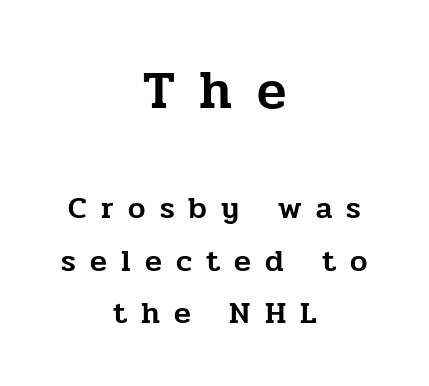
The image shows 54 px serif type, upright; set centered, normal line spacing (1.7x), unusually wide letter spacing (+0.46 em), not underlined; the first (top) block is 1.74x larger; low stroke contrast and a medium x-height.
